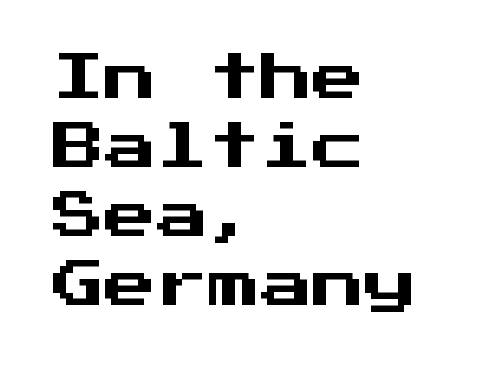
Q: Is the text italic (slanted)? A: No, it is upright.
Q: Is the typeface a serif or a sans-serif typeface? A: Sans-serif.
Q: Is the text underlined? A: No.
Q: How is the paragraph aligned? A: Left-aligned.
Q: Is the spacing between letters normal or unusually wide? A: Normal.
Q: Is the spacing between lines tight, normal or loose? A: Normal.
Q: Width (condensed, normal, or wide)? A: Normal.
Q: Stroke contrast? A: Medium.
Q: x-height? A: Medium.
Q: Monospaced? A: Yes.
